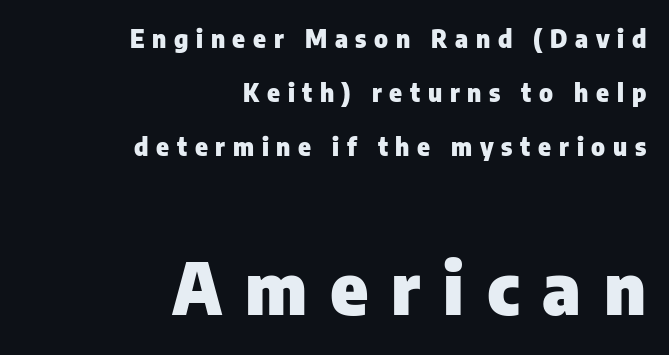
The image shows 71 px heavy sans-serif type, upright; set right-aligned, loose line spacing (2.24x), unusually wide letter spacing (+0.32 em), not underlined; the second (bottom) block is 2.96x larger; low stroke contrast and a medium x-height.
